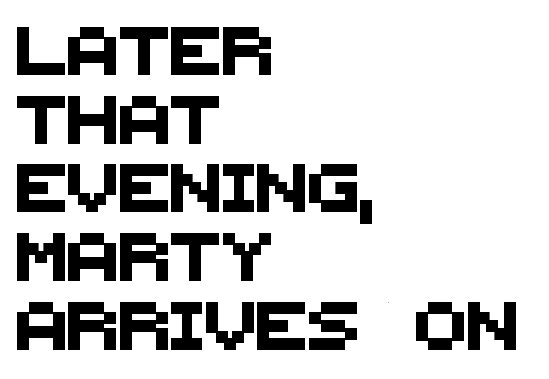
{"serif": "no", "width": "normal", "stroke_contrast": "medium", "x_height": "large", "monospaced": "no", "underline": "no", "align": "left", "line_spacing": "normal", "line_spacing_ratio": 1.43, "letter_spacing": "normal", "letter_spacing_em": 0.0, "glyph_px": 48}
